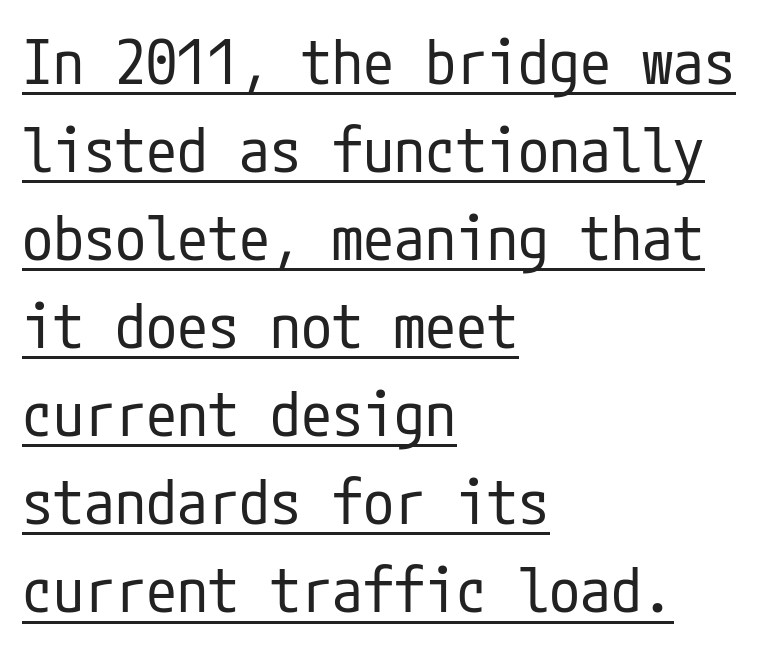
The image shows 62 px regular-weight, condensed sans-serif type, upright; set left-aligned, normal line spacing (1.42x), normal letter spacing, underlined; low stroke contrast and a medium x-height.
